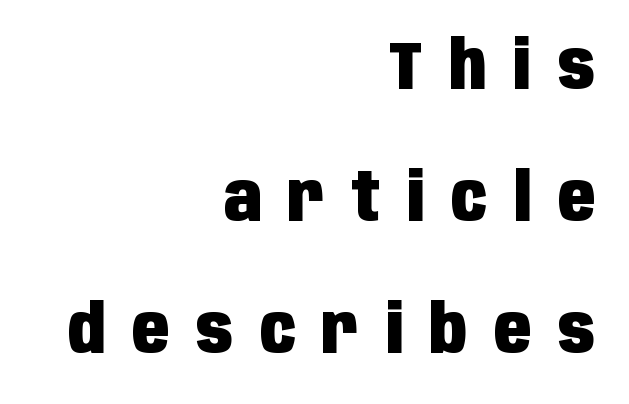
One-word summary of the alignment: right. Between one letter and the next there's a generous, obvious gap. Designer's note — italics off, roman on. Does the type have serifs? No, each stem ends abruptly.
